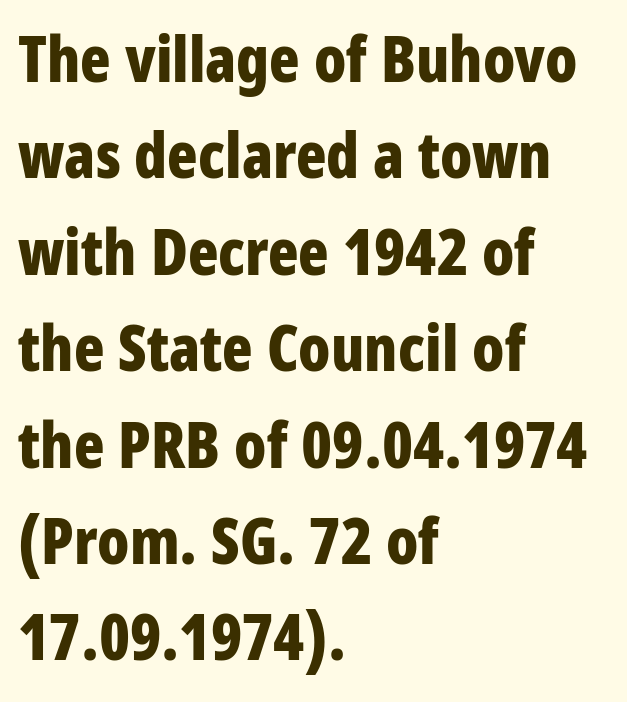
{"serif": "no", "italic": "no", "bold": "yes", "weight": "bold", "width": "condensed", "stroke_contrast": "low", "x_height": "large", "monospaced": "no", "underline": "no", "align": "left", "line_spacing": "normal", "line_spacing_ratio": 1.53, "letter_spacing": "normal", "letter_spacing_em": 0.0, "glyph_px": 63}
